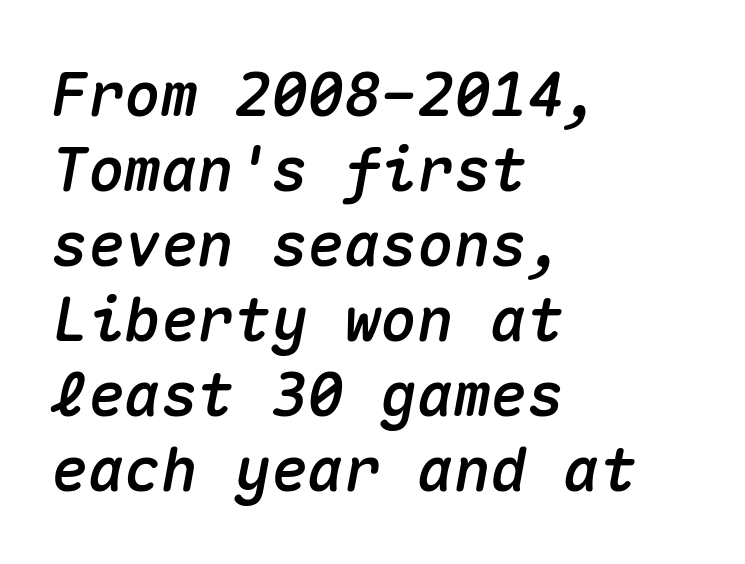
A typesetter would call this monospace, since all characters share one set width. The tracking reads as untouched default to a designer's eye. Style check: oblique. One-word summary of the alignment: left. No word sits above an underline.
